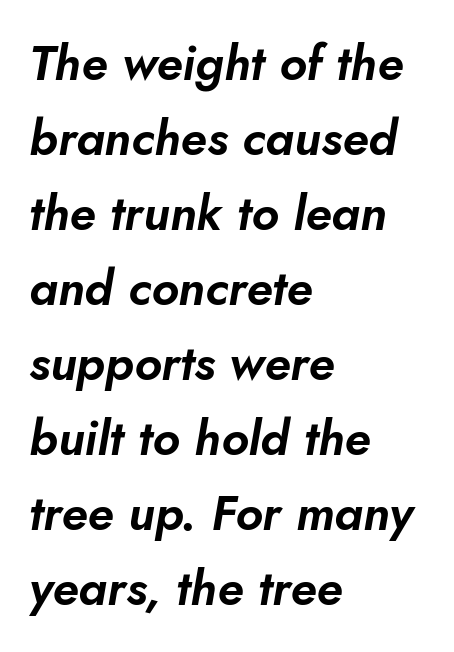
Q: Is the text italic (slanted)? A: Yes, it leans right by about 10 degrees.
Q: Is the text underlined? A: No.
Q: How is the paragraph aligned? A: Left-aligned.
Q: Is the spacing between letters normal or unusually wide? A: Normal.
Q: Is the spacing between lines tight, normal or loose? A: Normal.
Q: Width (condensed, normal, or wide)? A: Normal.
Q: Stroke contrast? A: Low.
Q: x-height? A: Small.
Q: Monospaced? A: No.
